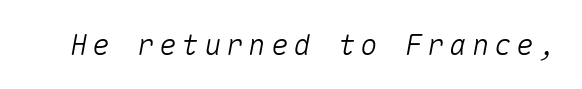
The image shows 29 px text type, italic (leaning right), monospaced; set not underlined; medium stroke contrast and a medium x-height.
